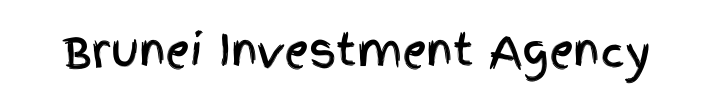
Q: Is the text italic (slanted)? A: No, it is upright.
Q: Is the typeface a serif or a sans-serif typeface? A: Sans-serif.
Q: Is the text underlined? A: No.
Q: Is the spacing between letters normal or unusually wide? A: Normal.
Q: Width (condensed, normal, or wide)? A: Condensed.
Q: x-height? A: Large.
Q: Monospaced? A: No.
